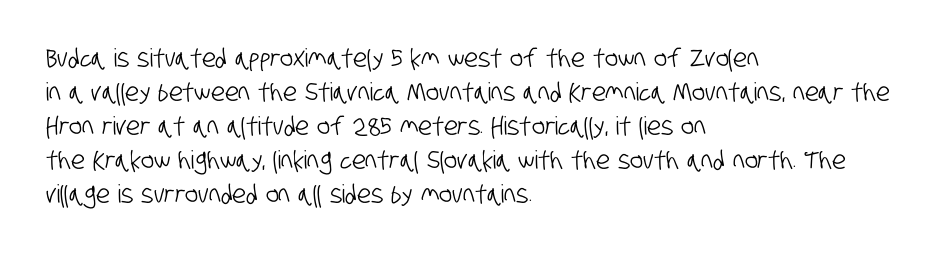
The image shows 25 px text type; set left-aligned, normal line spacing (1.36x), normal letter spacing, not underlined.
